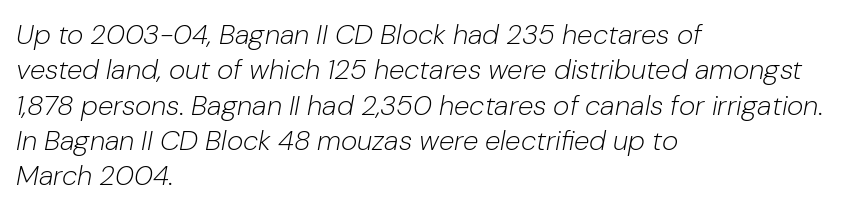
Q: Is the text bold? A: No.
Q: Is the text italic (slanted)? A: Yes, it leans right by about 10 degrees.
Q: Is the text underlined? A: No.
Q: How is the paragraph aligned? A: Left-aligned.
Q: Is the spacing between letters normal or unusually wide? A: Normal.
Q: Is the spacing between lines tight, normal or loose? A: Normal.
Q: Width (condensed, normal, or wide)? A: Normal.
Q: Stroke contrast? A: Low.
Q: x-height? A: Medium.
Q: Monospaced? A: No.
